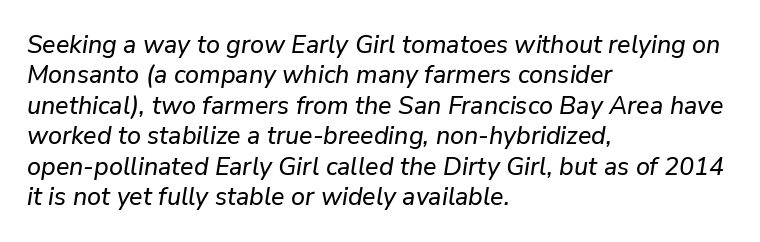
{"italic": "yes", "lean": "right", "slant_degrees": 9, "underline": "no", "align": "left", "line_spacing_ratio": 1.22, "letter_spacing": "normal", "letter_spacing_em": 0.0, "glyph_px": 25}
